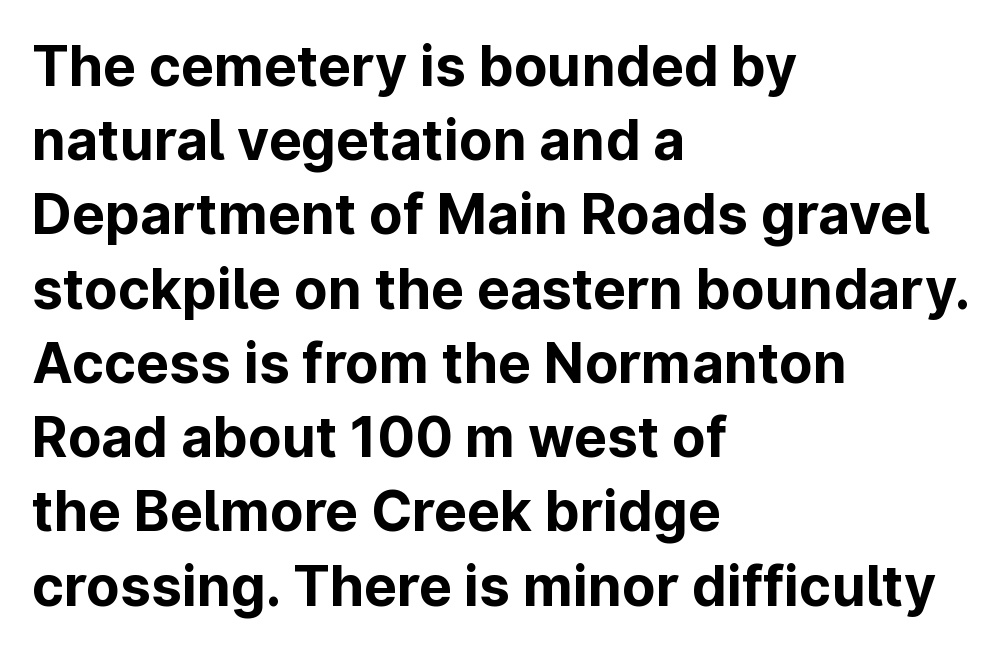
The letters stand straight up with perfectly vertical stems. All the whitespace from short lines collects on the right. Notice how descenders clear the ascenders below comfortably — that's standard leading. The letters sit at their default tracking, neither squeezed nor spread. Quick note: underline off.
